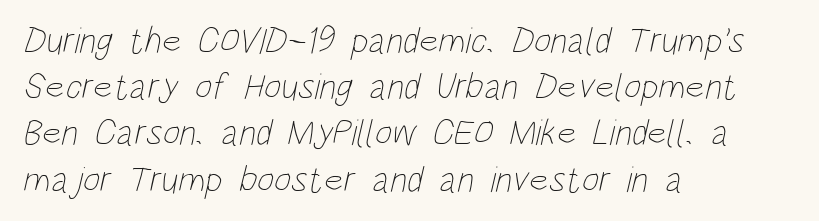
The image shows 37 px thin, condensed type; set left-aligned, normal line spacing (1.25x), normal letter spacing, not underlined; low stroke contrast and a large x-height.
